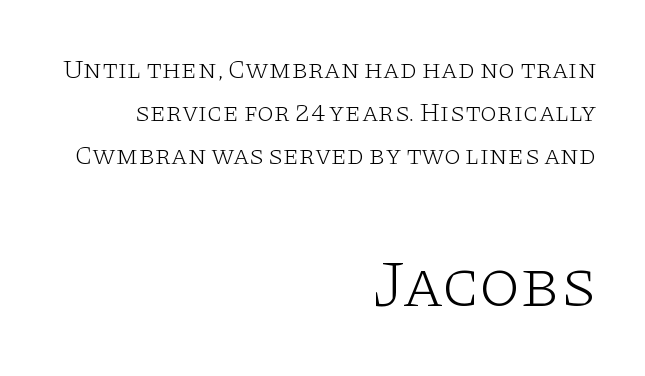
Q: Is the text bold? A: No.
Q: Is the text italic (slanted)? A: No, it is upright.
Q: Is the typeface a serif or a sans-serif typeface? A: Serif.
Q: Is the text underlined? A: No.
Q: How is the paragraph aligned? A: Right-aligned.
Q: Is the spacing between letters normal or unusually wide? A: Normal.
Q: Is the spacing between lines tight, normal or loose? A: Normal.
Q: Which block of text is set in a larger size, the first (top) or the second (bottom)? A: The second (bottom) one.
Q: Width (condensed, normal, or wide)? A: Wide.
Q: Stroke contrast? A: Low.
Q: x-height? A: Large.
Q: Monospaced? A: No.
